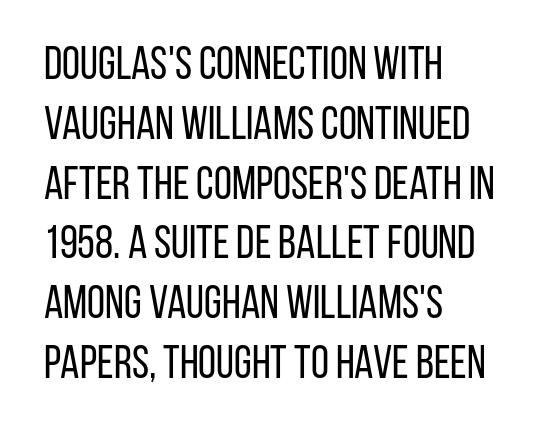
The image shows 46 px regular-weight, condensed sans-serif type, upright; set left-aligned, normal line spacing (1.3x), normal letter spacing, not underlined; low stroke contrast and a large x-height.
